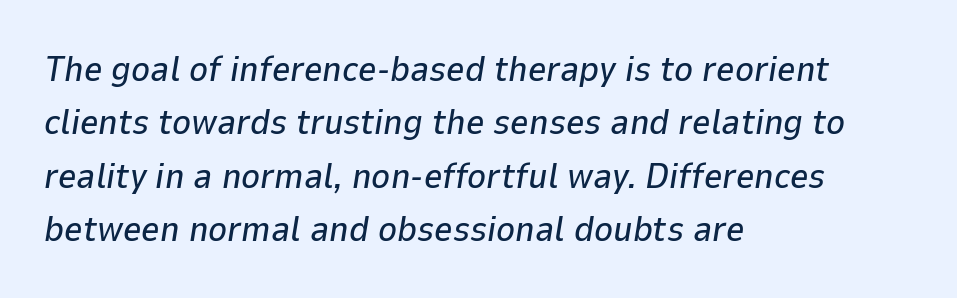
A normal amount of white space separates one row of letters from the next. Teacher's note: observe the even left margin — that is flush-left alignment. Descenders are the only things crossing below the line. The line texture is even and compact thanks to regular tracking.
